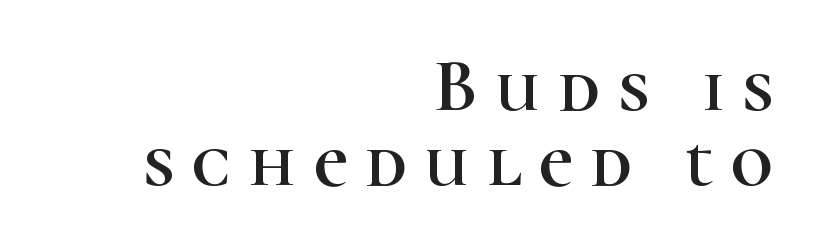
Q: Is the text italic (slanted)? A: No, it is upright.
Q: Is the typeface a serif or a sans-serif typeface? A: Serif.
Q: Is the text underlined? A: No.
Q: How is the paragraph aligned? A: Right-aligned.
Q: Is the spacing between letters normal or unusually wide? A: Unusually wide.
Q: Is the spacing between lines tight, normal or loose? A: Tight.
Q: Width (condensed, normal, or wide)? A: Normal.
Q: Stroke contrast? A: High.
Q: x-height? A: Medium.
Q: Monospaced? A: No.
